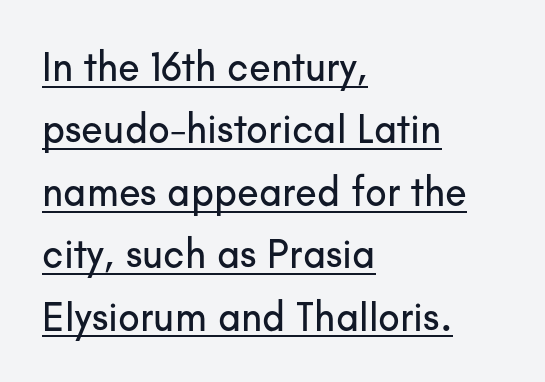
Q: Is the text italic (slanted)? A: No, it is upright.
Q: Is the typeface a serif or a sans-serif typeface? A: Sans-serif.
Q: Is the text underlined? A: Yes.
Q: How is the paragraph aligned? A: Left-aligned.
Q: Is the spacing between letters normal or unusually wide? A: Normal.
Q: Is the spacing between lines tight, normal or loose? A: Normal.
Q: Width (condensed, normal, or wide)? A: Normal.
Q: Stroke contrast? A: Low.
Q: x-height? A: Small.
Q: Monospaced? A: No.
